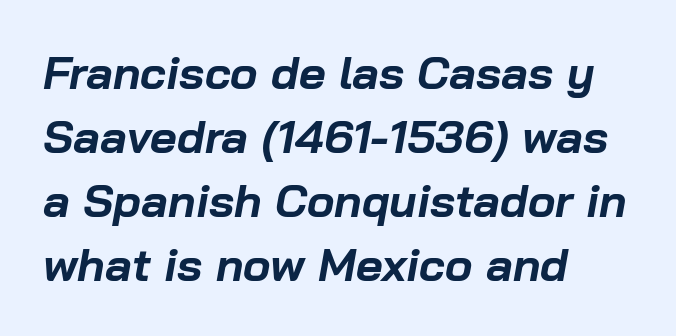
Q: Is the text bold? A: Yes.
Q: Is the text italic (slanted)? A: Yes, it leans right by about 10 degrees.
Q: Is the text underlined? A: No.
Q: How is the paragraph aligned? A: Left-aligned.
Q: Is the spacing between letters normal or unusually wide? A: Normal.
Q: Is the spacing between lines tight, normal or loose? A: Normal.
Q: Width (condensed, normal, or wide)? A: Normal.
Q: Stroke contrast? A: Low.
Q: x-height? A: Medium.
Q: Monospaced? A: No.
